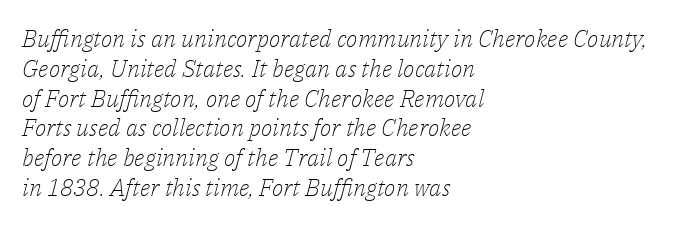
The image shows 24 px text type, italic (leaning right); set left-aligned, line spacing 1.24x, normal letter spacing, not underlined.
